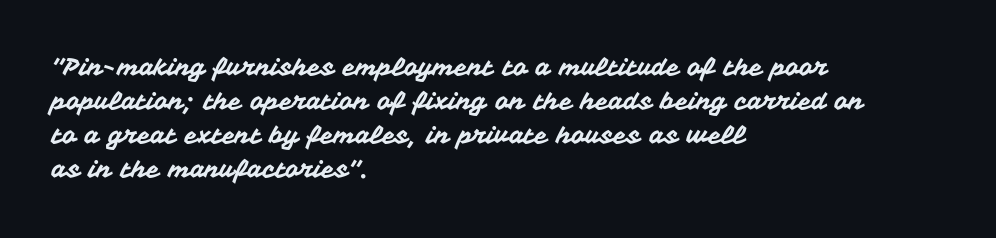
The image shows 24 px text type; set left-aligned, normal line spacing (1.42x), normal letter spacing, not underlined.
